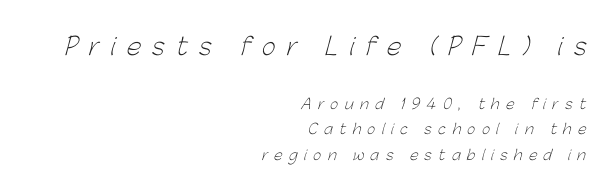
Q: Is the text bold? A: No.
Q: Is the text underlined? A: No.
Q: How is the paragraph aligned? A: Right-aligned.
Q: Is the spacing between letters normal or unusually wide? A: Unusually wide.
Q: Which block of text is set in a larger size, the first (top) or the second (bottom)? A: The first (top) one.
